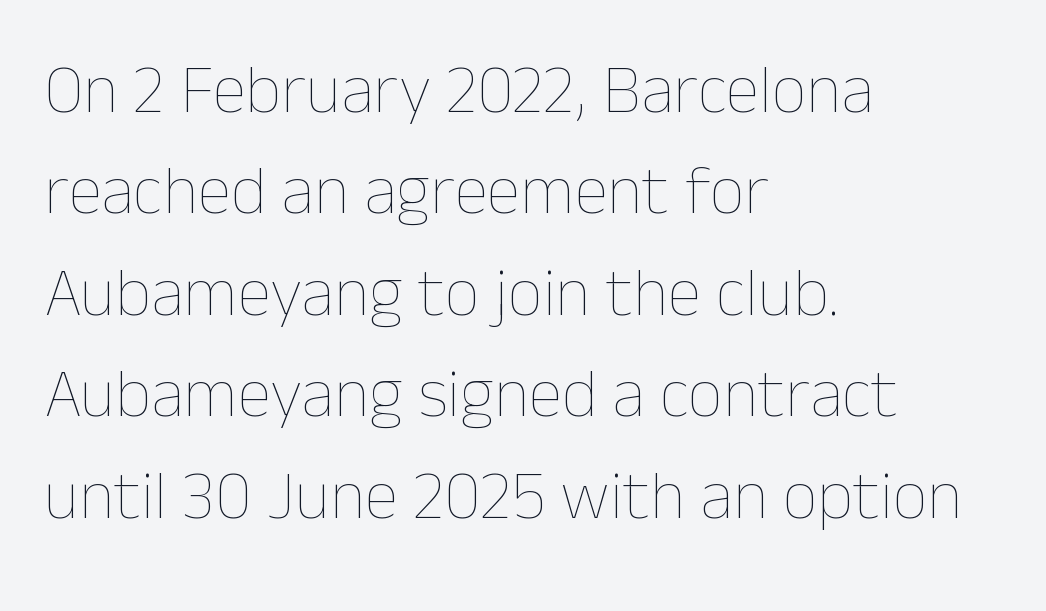
The image shows 69 px thin type, upright; set left-aligned, normal line spacing (1.47x), normal letter spacing, not underlined; low stroke contrast and a medium x-height.
